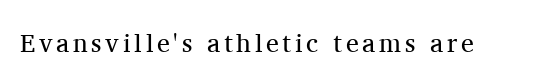
On a weight scale, this lands at 450 or below. The gap between lines stays unmarked. Notice how the stems are strictly vertical — no italics here.
